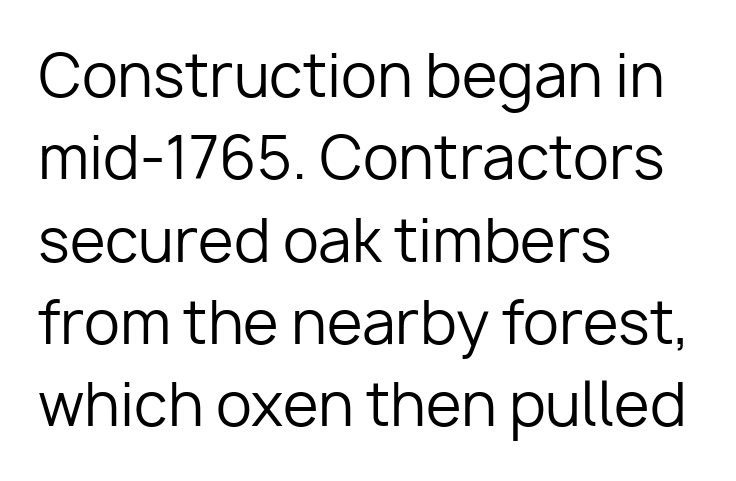
Horizontal alignment here is leftward, the default for most running prose. Rows of type keep a routine distance in the vertical direction. Varying glyph widths throughout — classic text-font behaviour. Anything drawn beneath the words? Only blank space. The rendering shows plain stroke endings on the letterforms — a sans-serif design.
